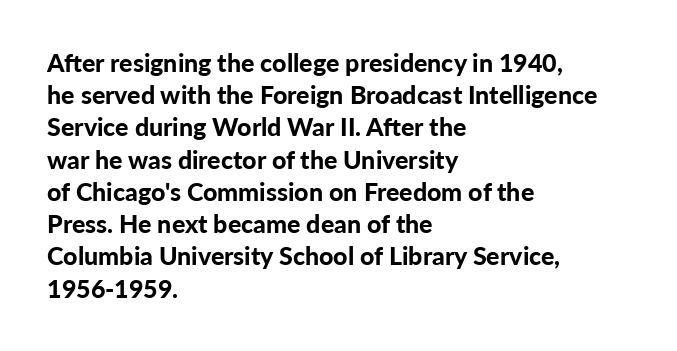
Q: Is the text bold? A: Yes.
Q: Is the text italic (slanted)? A: No, it is upright.
Q: Is the text underlined? A: No.
Q: How is the paragraph aligned? A: Left-aligned.
Q: Is the spacing between letters normal or unusually wide? A: Normal.
Q: Is the spacing between lines tight, normal or loose? A: Normal.
